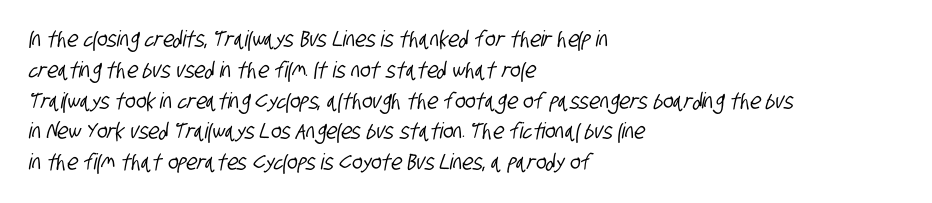
Q: Is the text underlined? A: No.
Q: How is the paragraph aligned? A: Left-aligned.
Q: Is the spacing between letters normal or unusually wide? A: Normal.
Q: Is the spacing between lines tight, normal or loose? A: Normal.
